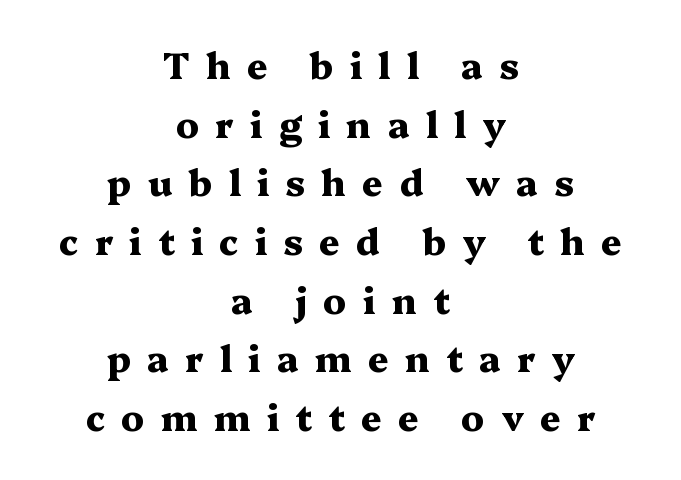
{"serif": "yes", "italic": "no", "bold": "yes", "weight": "heavy", "width": "wide", "stroke_contrast": "medium", "x_height": "medium", "monospaced": "no", "underline": "no", "align": "center", "line_spacing": "normal", "line_spacing_ratio": 1.63, "letter_spacing": "wide", "letter_spacing_em": 0.45, "glyph_px": 36}
